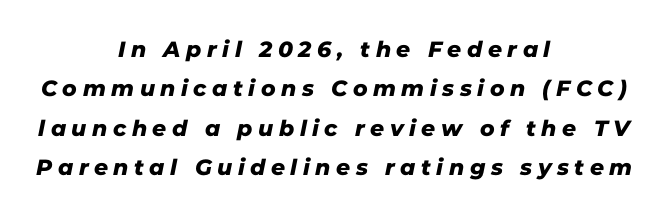
Q: Is the text underlined? A: No.
Q: How is the paragraph aligned? A: Centered.
Q: Is the spacing between letters normal or unusually wide? A: Unusually wide.
